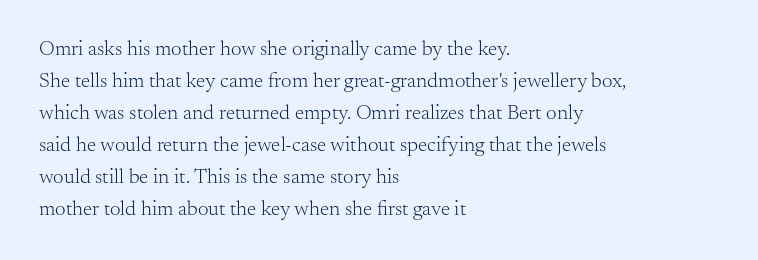
{"italic": "no", "bold": "no", "underline": "no", "align": "left", "line_spacing": "normal", "line_spacing_ratio": 1.52, "letter_spacing": "normal", "letter_spacing_em": 0.0, "glyph_px": 21}
